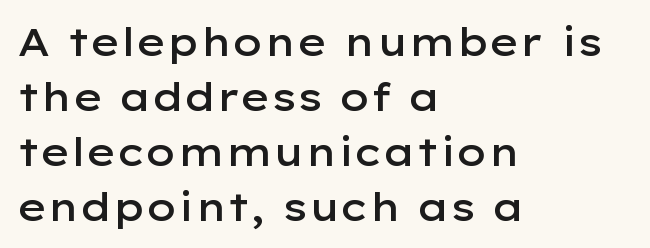
The image shows 39 px semibold, wide sans-serif type, upright; set left-aligned, normal line spacing (1.41x), normal letter spacing, not underlined; low stroke contrast and a medium x-height.
